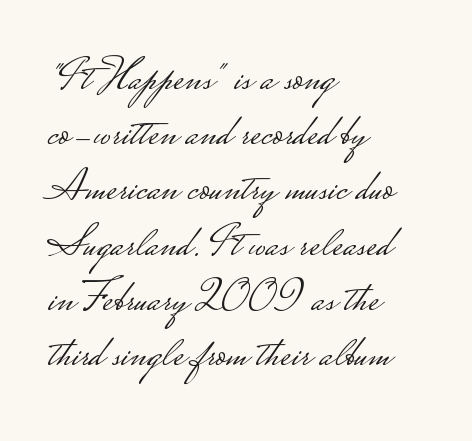
The image shows 46 px light, wide sans-serif type; set left-aligned, line spacing 1.2x, normal letter spacing, not underlined; low stroke contrast.
